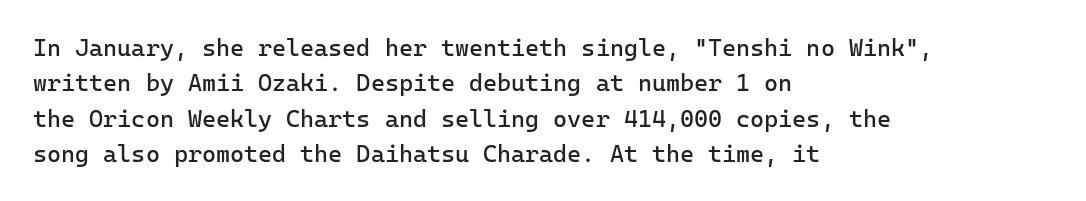
{"italic": "no", "bold": "no", "underline": "no", "align": "left", "line_spacing": "normal", "line_spacing_ratio": 1.47, "letter_spacing": "normal", "letter_spacing_em": 0.0, "glyph_px": 24}
